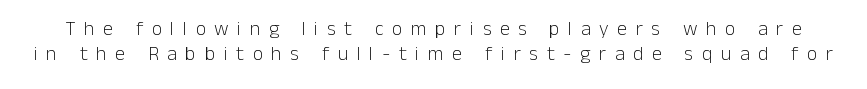
The strip under each line holds only bare page. What stands out about the letter spacing? Its width — letters are far apart. When letters stand straight like this, we call the style roman or upright. Caption: face not bold, strokes unweighted.
